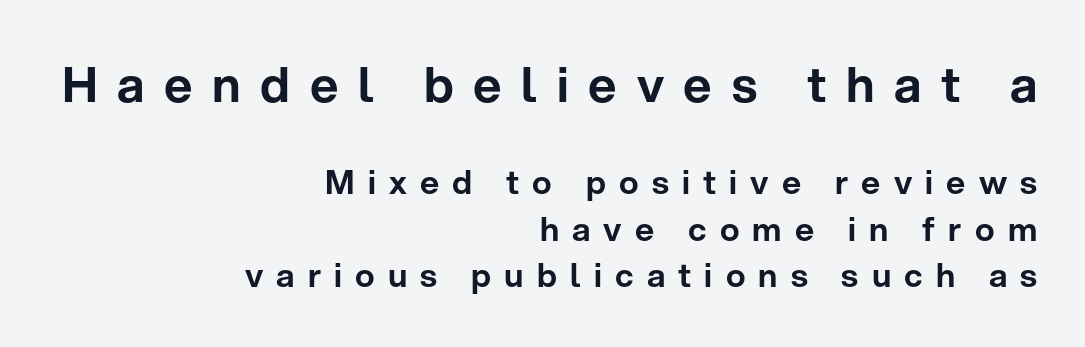
Q: Is the text italic (slanted)? A: No, it is upright.
Q: Is the typeface a serif or a sans-serif typeface? A: Sans-serif.
Q: Is the text underlined? A: No.
Q: How is the paragraph aligned? A: Right-aligned.
Q: Is the spacing between letters normal or unusually wide? A: Unusually wide.
Q: Is the spacing between lines tight, normal or loose? A: Normal.
Q: Which block of text is set in a larger size, the first (top) or the second (bottom)? A: The first (top) one.
Q: Width (condensed, normal, or wide)? A: Normal.
Q: Stroke contrast? A: Low.
Q: x-height? A: Medium.
Q: Monospaced? A: No.
